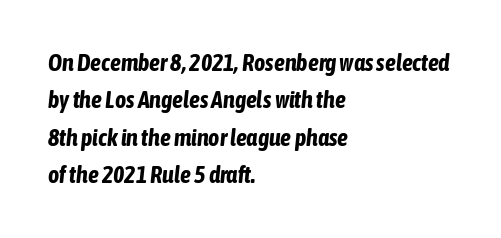
The image shows 24 px bold type, italic (leaning right); set left-aligned, normal line spacing (1.56x), normal letter spacing, not underlined.
